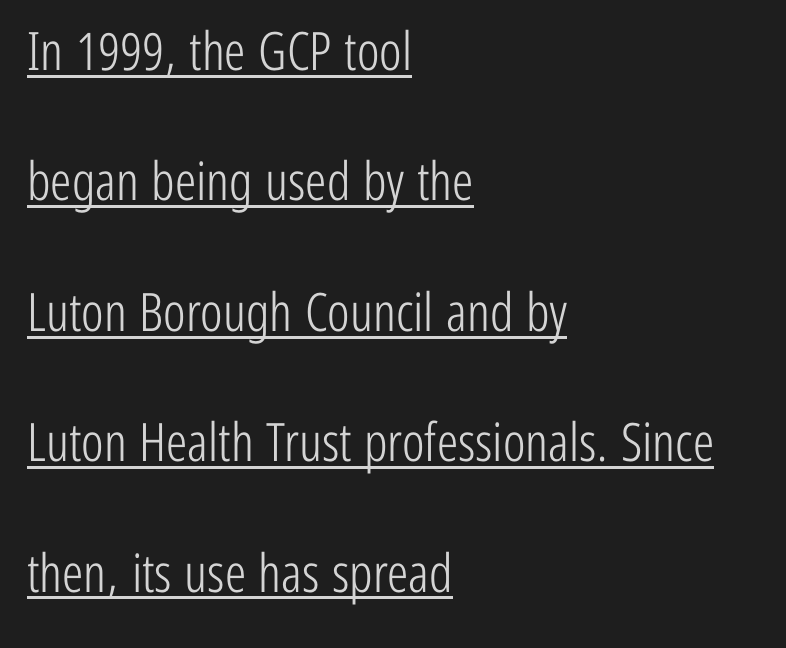
{"serif": "no", "italic": "no", "bold": "no", "weight": "light", "width": "condensed", "stroke_contrast": "low", "x_height": "medium", "monospaced": "no", "underline": "yes", "align": "left", "line_spacing": "loose", "line_spacing_ratio": 2.46, "letter_spacing": "normal", "letter_spacing_em": 0.0, "glyph_px": 53}
